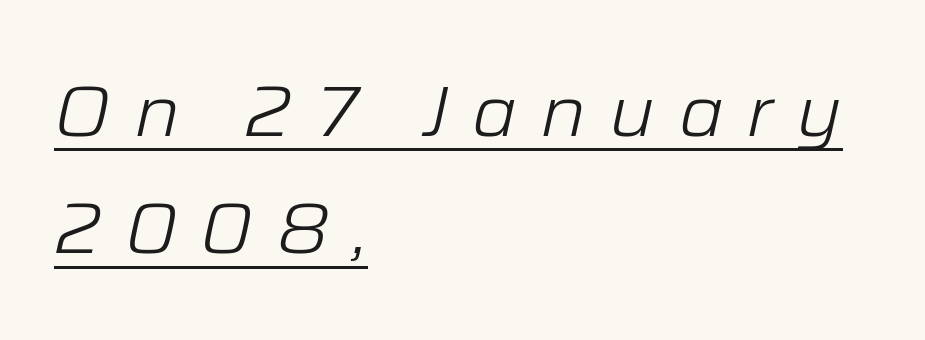
Q: Is the text bold? A: No.
Q: Is the text italic (slanted)? A: Yes, it leans right by about 12 degrees.
Q: Is the text underlined? A: Yes.
Q: How is the paragraph aligned? A: Left-aligned.
Q: Is the spacing between letters normal or unusually wide? A: Unusually wide.
Q: Is the spacing between lines tight, normal or loose? A: Normal.
Q: Width (condensed, normal, or wide)? A: Normal.
Q: Stroke contrast? A: Low.
Q: x-height? A: Medium.
Q: Monospaced? A: No.
